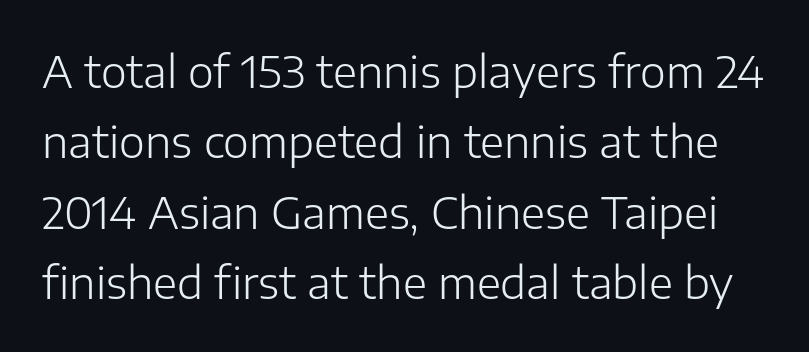
Q: Is the text bold? A: No.
Q: Is the text italic (slanted)? A: No, it is upright.
Q: Is the typeface a serif or a sans-serif typeface? A: Sans-serif.
Q: Is the text underlined? A: No.
Q: Is the spacing between letters normal or unusually wide? A: Normal.
Q: Is the spacing between lines tight, normal or loose? A: Normal.
Q: Width (condensed, normal, or wide)? A: Normal.
Q: Stroke contrast? A: Low.
Q: x-height? A: Medium.
Q: Monospaced? A: No.
